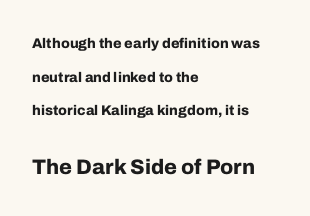
The image shows 21 px bold type, upright; set left-aligned, loose line spacing (2.41x), normal letter spacing, not underlined; the second (bottom) block is 1.5x larger.
